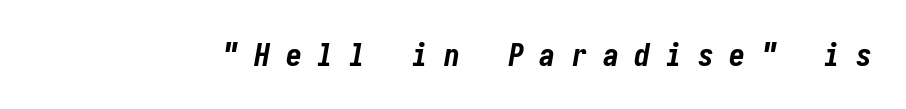
Q: Is the text bold? A: Yes.
Q: Is the text italic (slanted)? A: Yes, it leans right by about 10 degrees.
Q: Is the text underlined? A: No.
Q: Is the spacing between letters normal or unusually wide? A: Unusually wide.
Q: Width (condensed, normal, or wide)? A: Condensed.
Q: Stroke contrast? A: Low.
Q: x-height? A: Medium.
